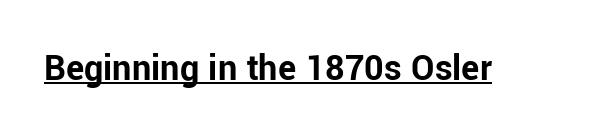
The image shows 38 px bold sans-serif type, upright; set normal letter spacing, underlined; low stroke contrast and a medium x-height.
